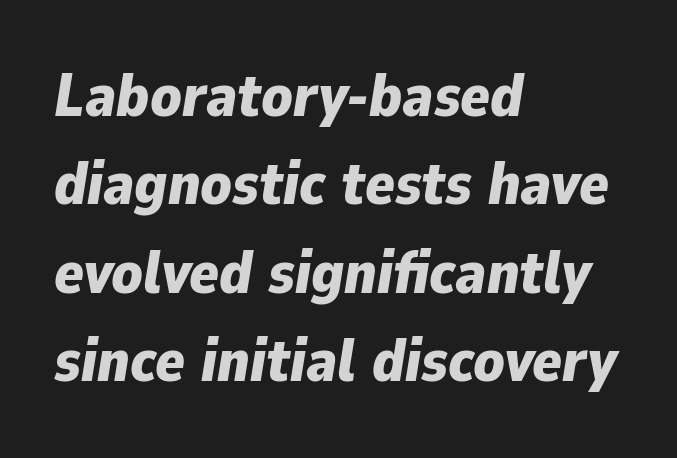
{"italic": "yes", "lean": "right", "slant_degrees": 9, "bold": "yes", "weight": "bold", "width": "normal", "stroke_contrast": "low", "x_height": "medium", "monospaced": "no", "underline": "no", "align": "left", "line_spacing": "normal", "line_spacing_ratio": 1.45, "letter_spacing": "normal", "letter_spacing_em": 0.0, "glyph_px": 61}
